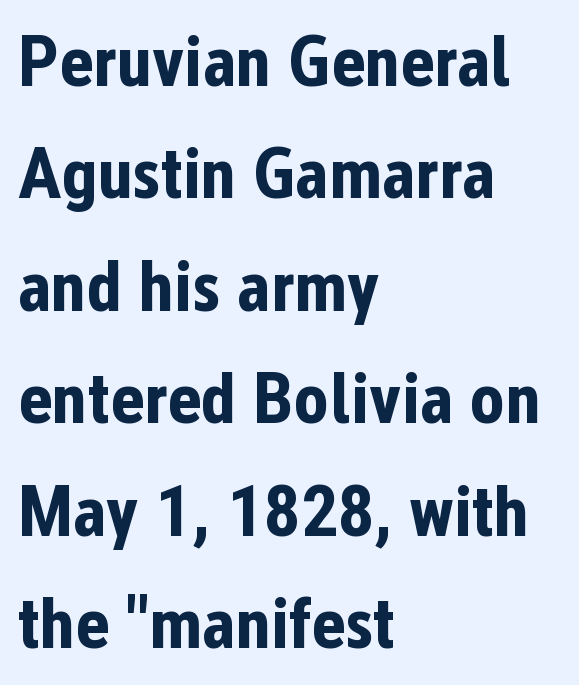
Q: Is the text bold? A: Yes.
Q: Is the text italic (slanted)? A: No, it is upright.
Q: Is the typeface a serif or a sans-serif typeface? A: Sans-serif.
Q: Is the text underlined? A: No.
Q: How is the paragraph aligned? A: Left-aligned.
Q: Is the spacing between letters normal or unusually wide? A: Normal.
Q: Is the spacing between lines tight, normal or loose? A: Normal.
Q: Width (condensed, normal, or wide)? A: Condensed.
Q: Stroke contrast? A: Low.
Q: x-height? A: Medium.
Q: Monospaced? A: No.
